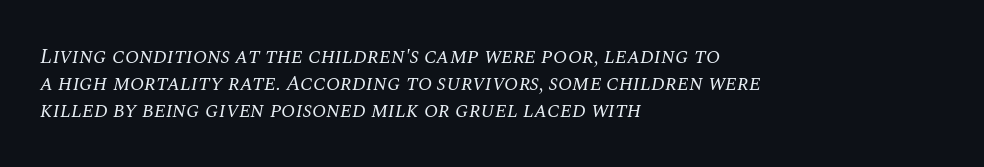
{"italic": "yes", "lean": "right", "slant_degrees": 10, "bold": "no", "underline": "no", "align": "left", "line_spacing": "normal", "line_spacing_ratio": 1.28, "letter_spacing": "normal", "letter_spacing_em": 0.0, "glyph_px": 21}
